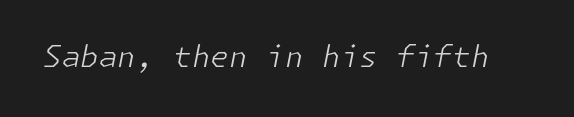
{"italic": "yes", "lean": "right", "slant_degrees": 11, "bold": "no", "weight": "light", "width": "normal", "stroke_contrast": "low", "x_height": "medium", "underline": "no", "letter_spacing": "normal", "letter_spacing_em": 0.0, "glyph_px": 30}
